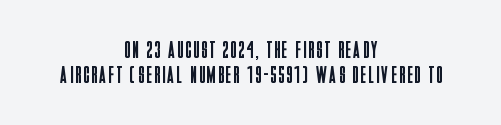
The image shows 24 px text type, upright; set centered, tight line spacing (1.03x), not underlined.
